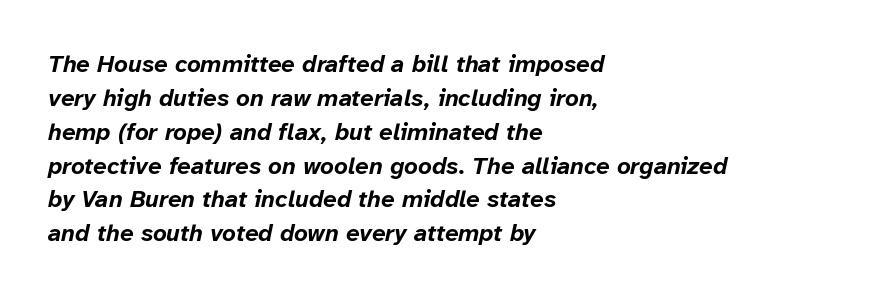
Each row of text sits above clean, open space. Characters are canted at an angle relative to the baseline's perpendicular. Every letter is thick-stroked: bold, no question. This sample keeps an unexceptional amount of space between lines.
